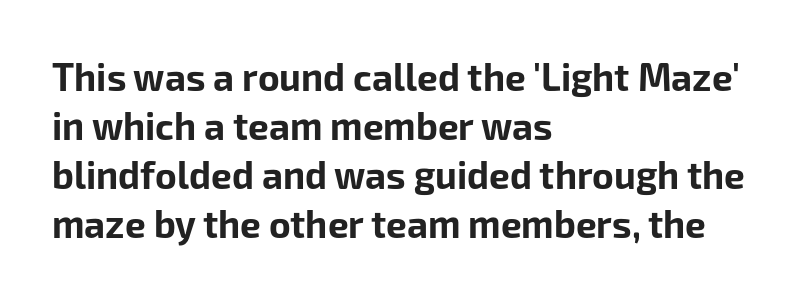
Nothing sits at the stroke ends, so this counts as sans-serif. Every row of glyphs begins at an identical x-position on the left. Compared with typical paragraphs, the rows here are spaced about the same. The face used here is rendered with its standard letterfit.
